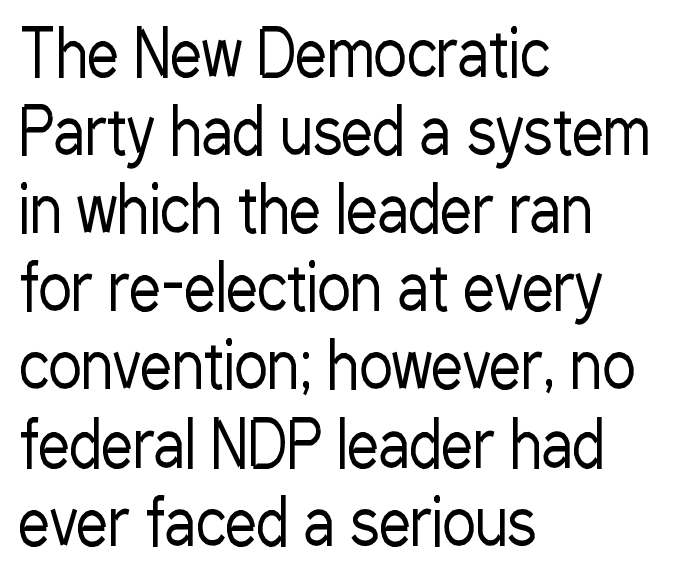
{"serif": "no", "italic": "no", "bold": "no", "weight": "regular", "width": "condensed", "stroke_contrast": "low", "x_height": "medium", "monospaced": "no", "underline": "no", "align": "left", "line_spacing_ratio": 1.24, "letter_spacing": "normal", "letter_spacing_em": 0.0, "glyph_px": 63}
